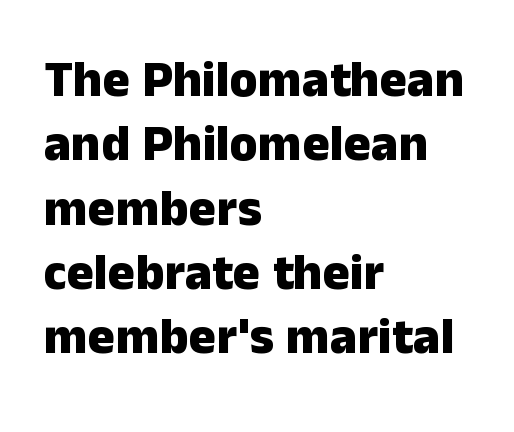
Q: Is the text bold? A: Yes.
Q: Is the text italic (slanted)? A: No, it is upright.
Q: Is the typeface a serif or a sans-serif typeface? A: Sans-serif.
Q: Is the text underlined? A: No.
Q: How is the paragraph aligned? A: Left-aligned.
Q: Is the spacing between letters normal or unusually wide? A: Normal.
Q: Is the spacing between lines tight, normal or loose? A: Normal.
Q: Width (condensed, normal, or wide)? A: Normal.
Q: Stroke contrast? A: Low.
Q: x-height? A: Medium.
Q: Monospaced? A: No.
